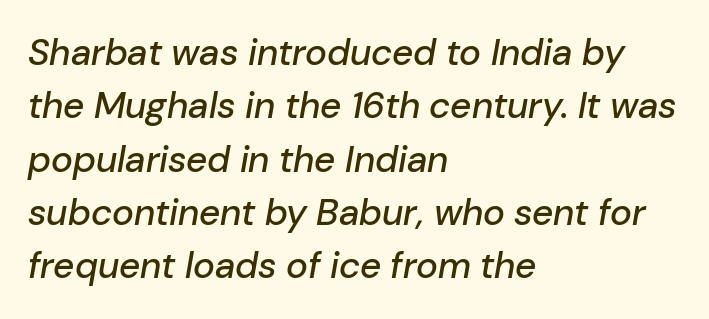
The specimen omits any rule beneath the text block's lines. There is no visible air inserted between adjacent glyphs. Emphasis-style slanted type is in use. Every row of glyphs begins at an identical x-position on the left.
